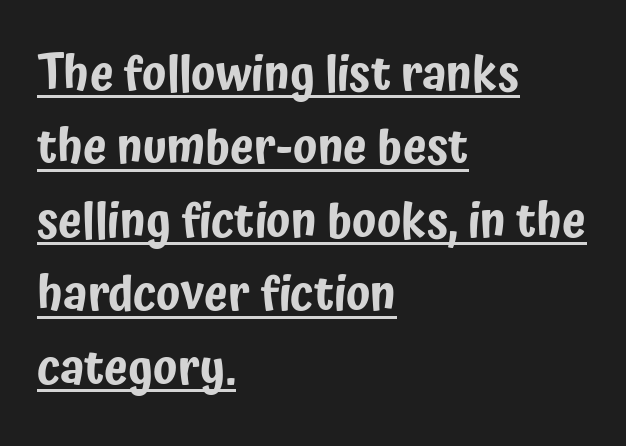
Q: Is the text italic (slanted)? A: No, it is upright.
Q: Is the typeface a serif or a sans-serif typeface? A: Sans-serif.
Q: Is the text underlined? A: Yes.
Q: How is the paragraph aligned? A: Left-aligned.
Q: Is the spacing between letters normal or unusually wide? A: Normal.
Q: Is the spacing between lines tight, normal or loose? A: Normal.
Q: Width (condensed, normal, or wide)? A: Condensed.
Q: Stroke contrast? A: Low.
Q: x-height? A: Medium.
Q: Monospaced? A: No.
